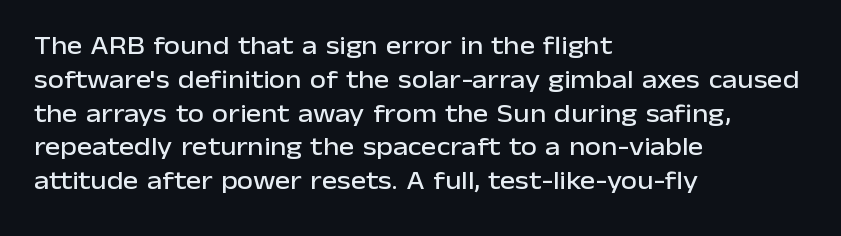
{"italic": "no", "underline": "no", "align": "left", "line_spacing": "normal", "line_spacing_ratio": 1.3, "letter_spacing": "normal", "letter_spacing_em": 0.0, "glyph_px": 26}
